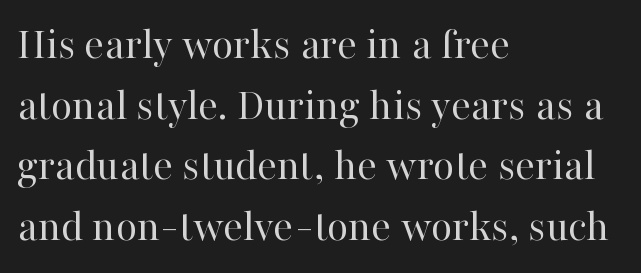
The image shows 46 px regular-weight serif type, upright; set left-aligned, normal line spacing (1.32x), normal letter spacing, not underlined; high stroke contrast and a medium x-height.
